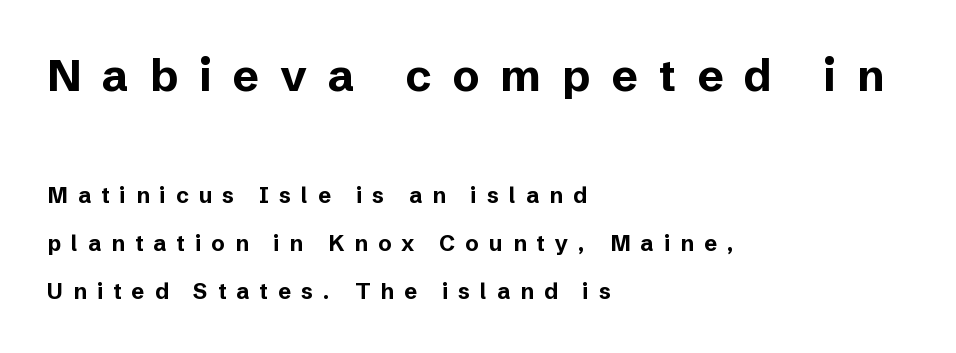
Q: Is the text bold? A: Yes.
Q: Is the text italic (slanted)? A: No, it is upright.
Q: Is the typeface a serif or a sans-serif typeface? A: Sans-serif.
Q: Is the text underlined? A: No.
Q: How is the paragraph aligned? A: Left-aligned.
Q: Is the spacing between letters normal or unusually wide? A: Unusually wide.
Q: Is the spacing between lines tight, normal or loose? A: Loose.
Q: Which block of text is set in a larger size, the first (top) or the second (bottom)? A: The first (top) one.
Q: Width (condensed, normal, or wide)? A: Normal.
Q: Stroke contrast? A: Low.
Q: x-height? A: Medium.
Q: Monospaced? A: No.
